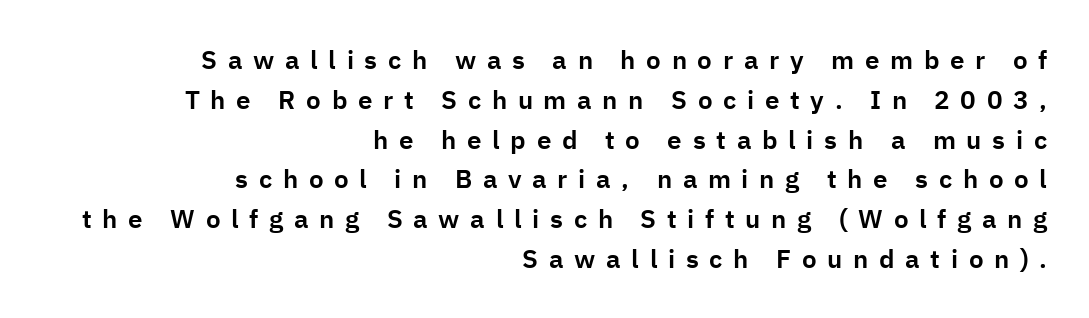
{"italic": "no", "underline": "no", "align": "right", "line_spacing": "normal", "line_spacing_ratio": 1.53, "letter_spacing": "wide", "letter_spacing_em": 0.41, "glyph_px": 26}
